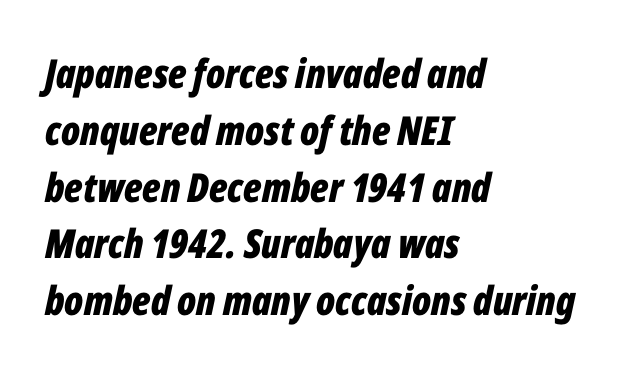
{"italic": "yes", "lean": "right", "slant_degrees": 12, "bold": "yes", "weight": "bold", "width": "condensed", "stroke_contrast": "low", "x_height": "medium", "monospaced": "no", "underline": "no", "align": "left", "line_spacing": "normal", "line_spacing_ratio": 1.42, "letter_spacing": "normal", "letter_spacing_em": 0.0, "glyph_px": 40}
